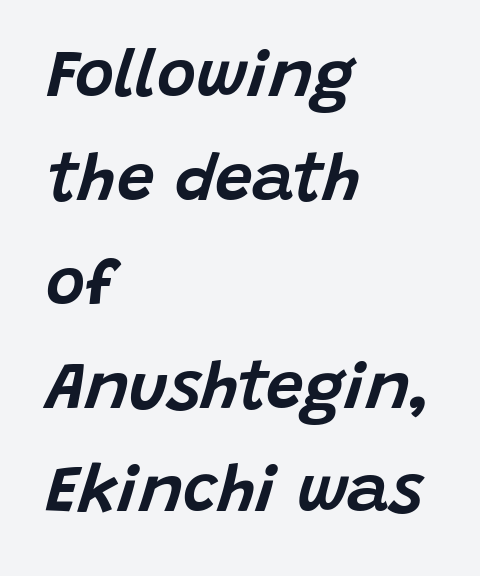
Q: Is the text italic (slanted)? A: Yes, it leans right by about 15 degrees.
Q: Is the text underlined? A: No.
Q: How is the paragraph aligned? A: Left-aligned.
Q: Is the spacing between letters normal or unusually wide? A: Normal.
Q: Is the spacing between lines tight, normal or loose? A: Normal.
Q: Width (condensed, normal, or wide)? A: Normal.
Q: Stroke contrast? A: Low.
Q: x-height? A: Large.
Q: Monospaced? A: No.
